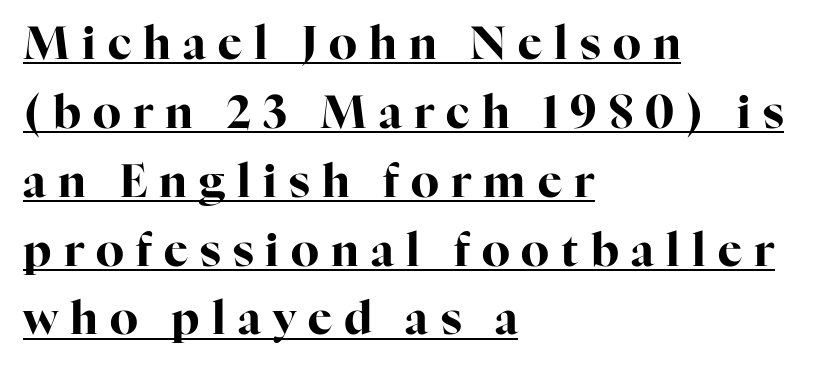
Spacing verdict: proportional, widths tailored to each character. Here the glyphs are tracked loosely, breaking word shapes into spaced letters. These lines were composed using upright roman letters. Quick note: interline space is typical.
